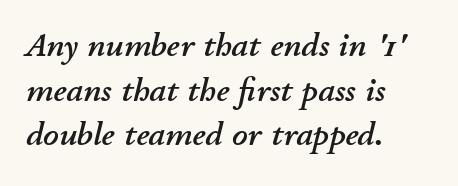
The rendering anchors every line to the left-hand side. The passage shown is typed in a proportional face where columns would drift. Short note: letters normally spaced. Unmarked baselines from the first word to the last.
